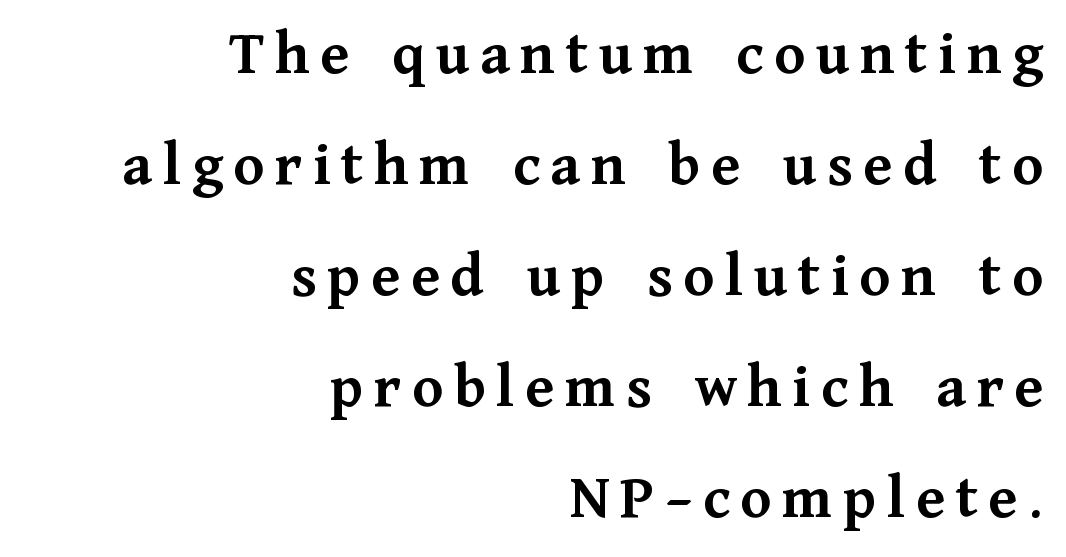
{"serif": "yes", "italic": "no", "bold": "yes", "weight": "semibold", "width": "normal", "stroke_contrast": "medium", "x_height": "medium", "monospaced": "no", "underline": "no", "align": "right", "line_spacing_ratio": 1.76, "glyph_px": 63}
